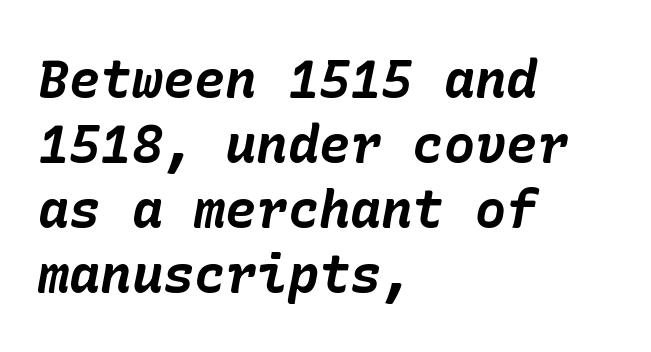
Q: Is the text bold? A: Yes.
Q: Is the text italic (slanted)? A: Yes, it leans right by about 10 degrees.
Q: Is the text underlined? A: No.
Q: How is the paragraph aligned? A: Left-aligned.
Q: Is the spacing between letters normal or unusually wide? A: Normal.
Q: Is the spacing between lines tight, normal or loose? A: Normal.
Q: Width (condensed, normal, or wide)? A: Normal.
Q: Stroke contrast? A: Low.
Q: x-height? A: Medium.
